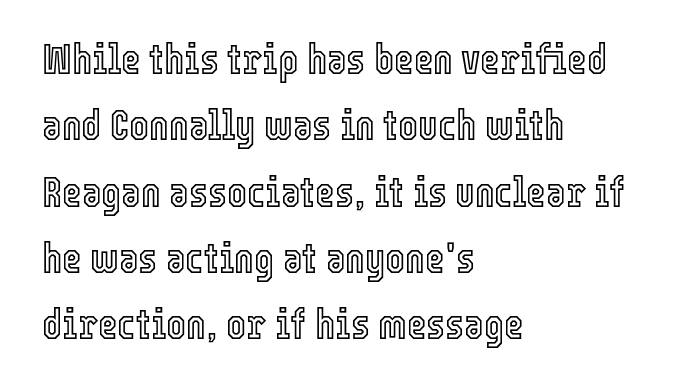
Looks like regular typesetting: each glyph gets only the width it needs. Normally led — the rows are evenly, conventionally spaced. Every character sits straight up, as roman type does. A typesetter would call this zero additional tracking. Layout note: lines flush left. Just letters on the line, the space beneath them empty.
